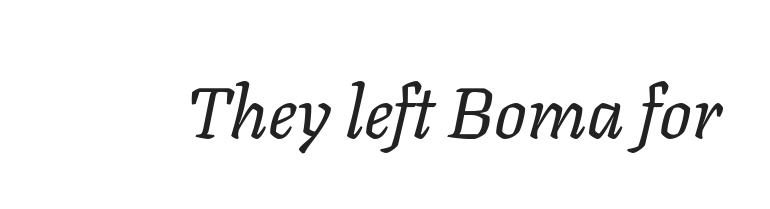
The image shows 72 px regular-weight type, italic (leaning right); set normal letter spacing, not underlined; low stroke contrast and a medium x-height.
